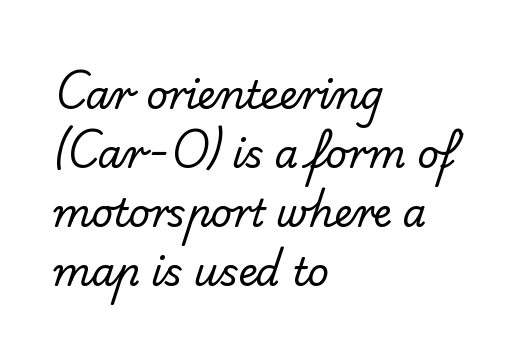
Left-aligned paragraph, ragged on the right. This sample has the flowing, uneven cadence of proportional lettering. Heft: none added — not bold. Note: no serifs on the glyphs. Just letters on the line, the space beneath them empty.
